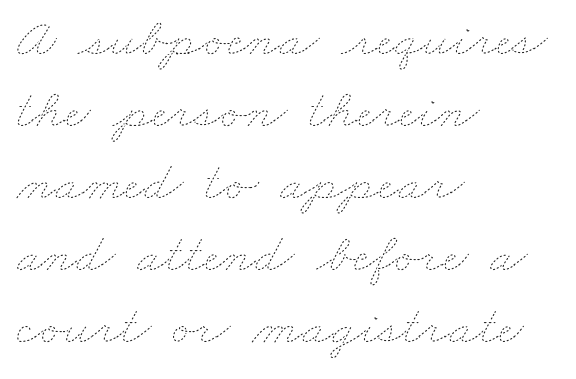
{"bold": "no", "weight": "thin", "width": "wide", "stroke_contrast": "low", "x_height": "small", "monospaced": "no", "underline": "no", "align": "left", "line_spacing": "normal", "line_spacing_ratio": 1.31, "letter_spacing": "normal", "letter_spacing_em": 0.0, "glyph_px": 55}
